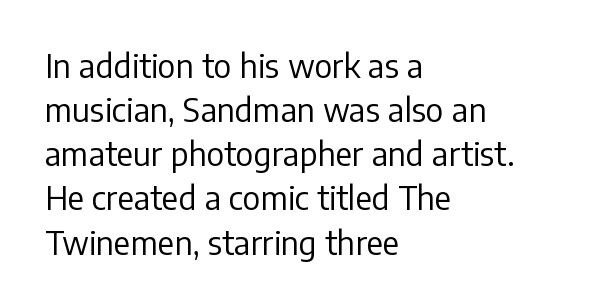
Words appear dense and cohesive because spacing is normal. Bold? No — there's no thickening of the strokes. Ordinary non-slanted type is in use. A typesetter would call this leading conventional body-copy spacing. The passage shown is typed in a proportional face where columns would drift. Type style note: lacks serifs.
